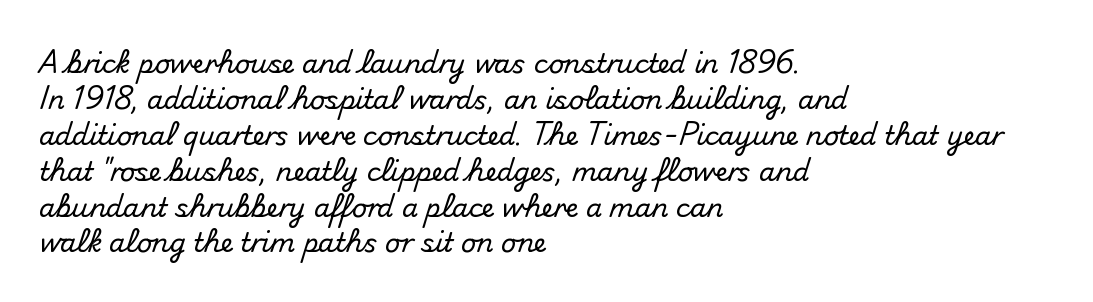
The image shows 26 px text type; set left-aligned, normal line spacing (1.38x), normal letter spacing, not underlined.
